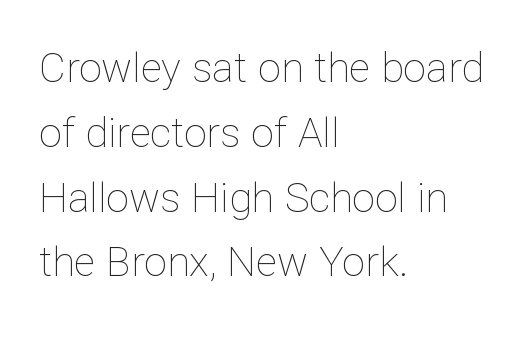
No word sits above an underline. The passage shown has conventional tracking throughout. The block of text has a typical density, with ordinary space between rows. The compositor pushed each line to the left boundary. The letters stand upright; this is a roman face.
